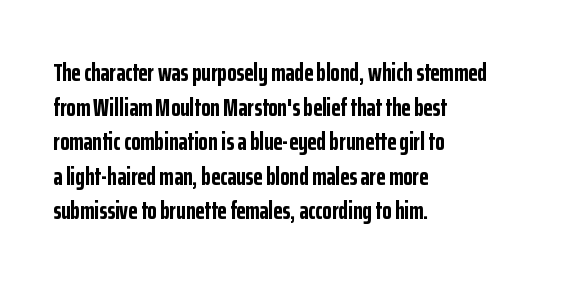
{"italic": "no", "bold": "yes", "underline": "no", "align": "left", "line_spacing": "normal", "line_spacing_ratio": 1.44, "letter_spacing": "normal", "letter_spacing_em": 0.0, "glyph_px": 24}
